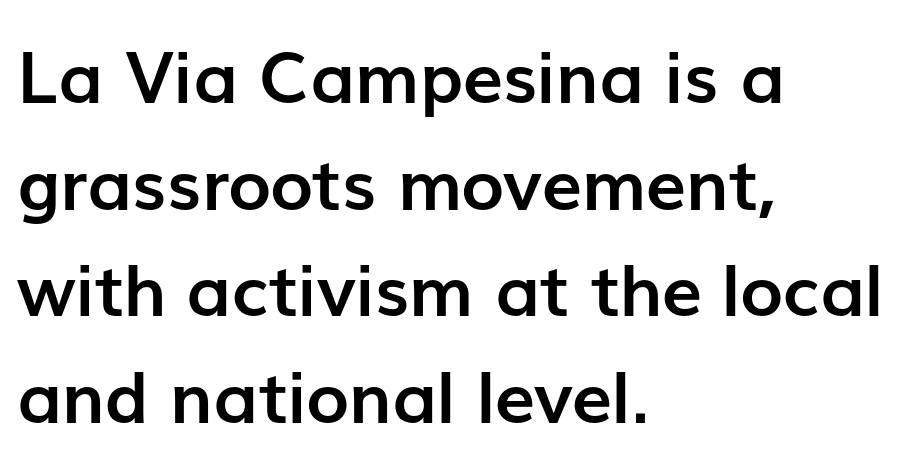
These lines are rendered in a variable-pitch font. Heavy-handed strokes throughout: this text is bold. In CSS terms this would be text-align: left. Default kerning and tracking; the words read as compact shapes.
